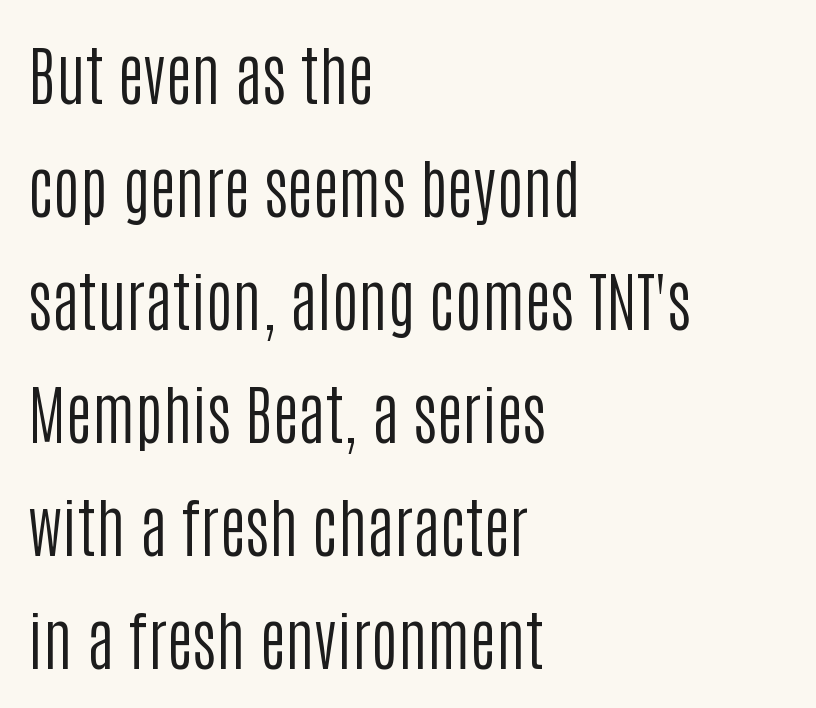
The image shows 65 px regular-weight, condensed sans-serif type, upright; set left-aligned, line spacing 1.74x, normal letter spacing, not underlined; low stroke contrast and a large x-height.
